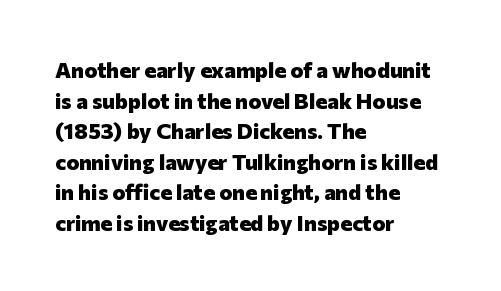
Q: Is the text bold? A: Yes.
Q: Is the text italic (slanted)? A: No, it is upright.
Q: Is the text underlined? A: No.
Q: How is the paragraph aligned? A: Left-aligned.
Q: Is the spacing between letters normal or unusually wide? A: Normal.
Q: Is the spacing between lines tight, normal or loose? A: Normal.
